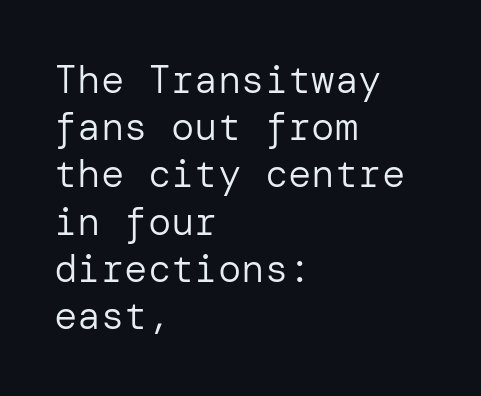
{"serif": "no", "italic": "no", "bold": "no", "weight": "regular", "width": "normal", "stroke_contrast": "low", "x_height": "medium", "underline": "no", "align": "left", "line_spacing_ratio": 1.21, "letter_spacing": "normal", "letter_spacing_em": 0.0, "glyph_px": 39}
